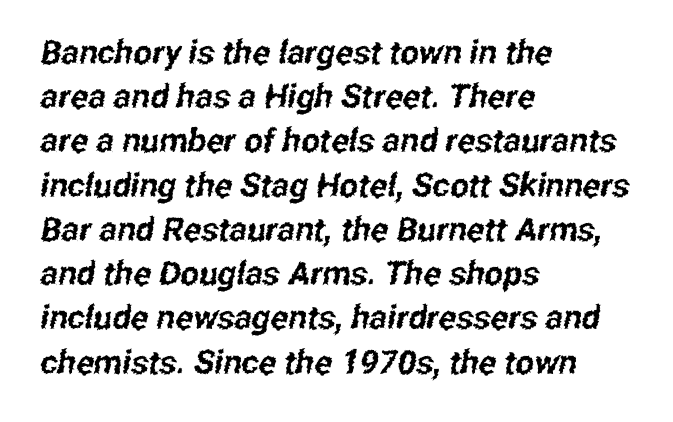
Each new line begins a customary step beneath the previous one. These lines are set flush left with a ragged right edge. Nobody drew a line under any word here. Type style note: lacks serifs. Think of a printed novel: that variable character pitch is what you see here.
